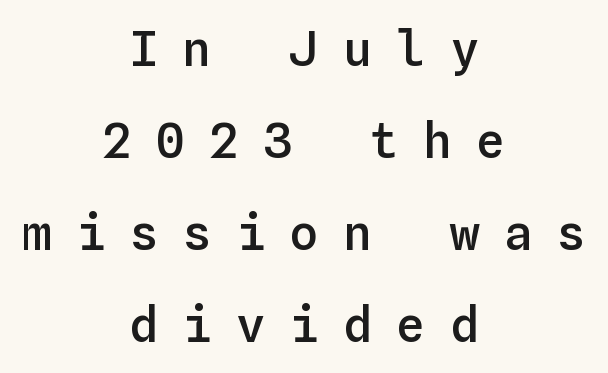
{"italic": "no", "bold": "semi", "weight": "semibold", "width": "normal", "stroke_contrast": "low", "x_height": "medium", "monospaced": "yes", "underline": "no", "align": "center", "line_spacing_ratio": 1.88, "letter_spacing": "wide", "letter_spacing_em": 0.49, "glyph_px": 49}
